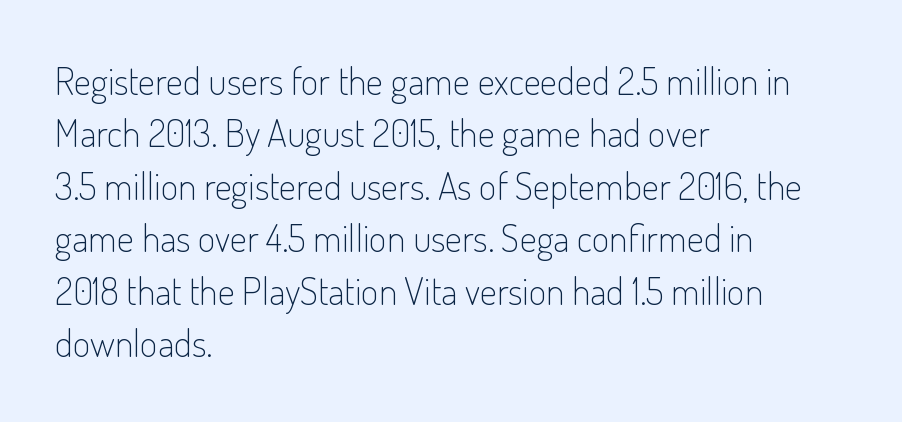
This rendering features lettering with no underline. These glyphs show unthickened strokes, regular width or finer. The lines in this sample share a left origin and differ only in where they stop. Reading down the column, the eye jumps a familiar distance to each next line. Note the varied advance widths — an 'i' is clearly narrower than an 'm'.
